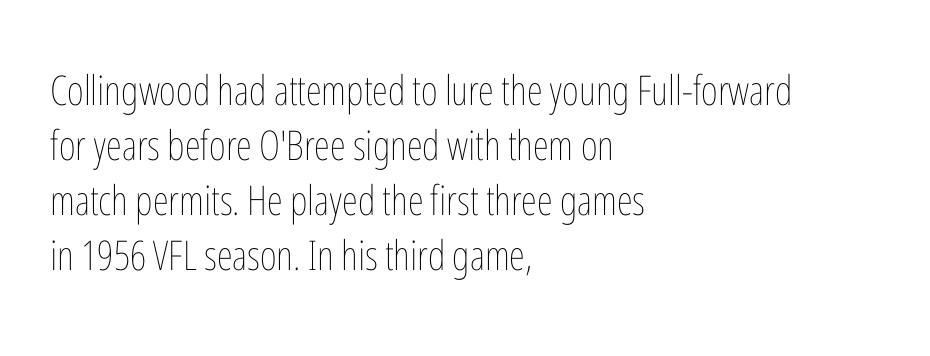
Q: Is the text bold? A: No.
Q: Is the text italic (slanted)? A: No, it is upright.
Q: Is the text underlined? A: No.
Q: How is the paragraph aligned? A: Left-aligned.
Q: Is the spacing between letters normal or unusually wide? A: Normal.
Q: Is the spacing between lines tight, normal or loose? A: Normal.
Q: Width (condensed, normal, or wide)? A: Condensed.
Q: Stroke contrast? A: Low.
Q: x-height? A: Medium.
Q: Monospaced? A: No.
